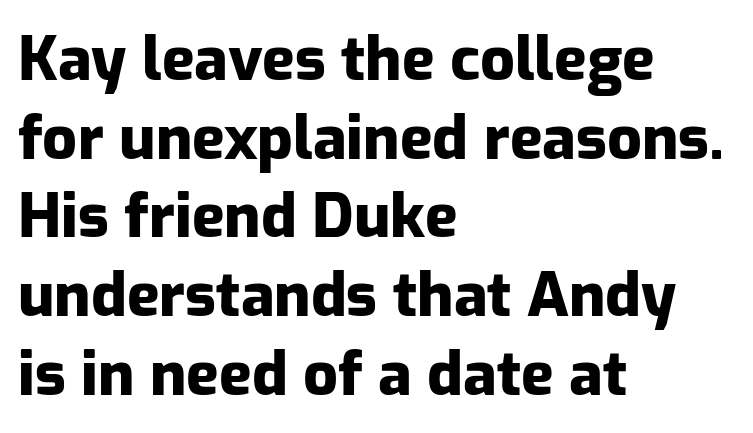
Tall strokes in this sample are plumb rather than angled. Is this a fixed-width face? No — the glyphs have proportional, varying widths. Descenders are the only things crossing below the line. Compared with typical paragraphs, the rows here are spaced about the same.
